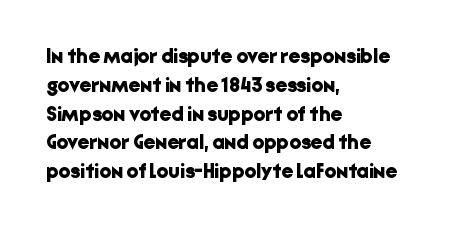
Q: Is the text bold? A: Yes.
Q: Is the text italic (slanted)? A: No, it is upright.
Q: Is the text underlined? A: No.
Q: How is the paragraph aligned? A: Left-aligned.
Q: Is the spacing between letters normal or unusually wide? A: Normal.
Q: Is the spacing between lines tight, normal or loose? A: Normal.
